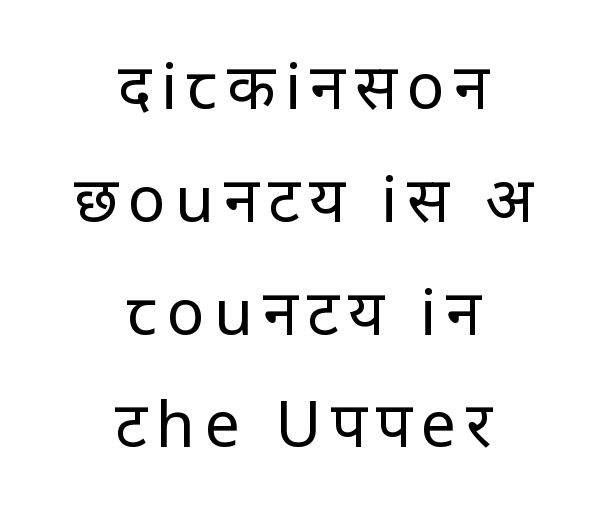
The image shows 63 px regular-weight sans-serif type, upright; set centered, line spacing 1.79x, not underlined; low stroke contrast and a large x-height.
